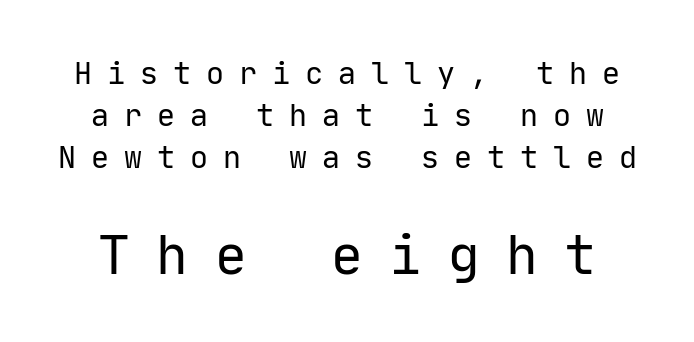
{"serif": "no", "italic": "no", "bold": "no", "weight": "regular", "width": "normal", "stroke_contrast": "low", "x_height": "medium", "monospaced": "yes", "underline": "no", "line_spacing": "normal", "line_spacing_ratio": 1.4, "letter_spacing": "wide", "letter_spacing_em": 0.5, "larger_block": "second", "size_ratio": 1.77, "glyph_px": 53}
